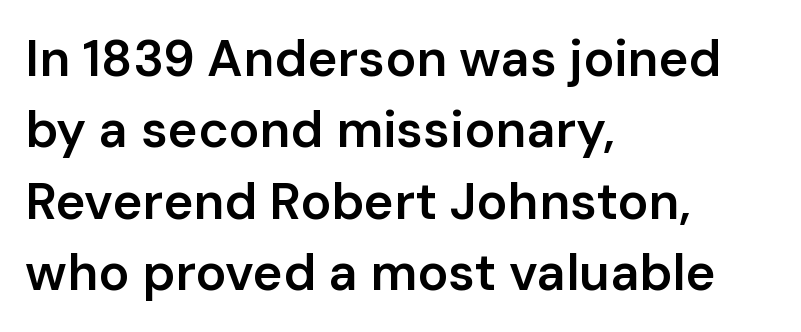
{"serif": "no", "italic": "no", "bold": "semi", "weight": "semibold", "width": "normal", "stroke_contrast": "low", "x_height": "medium", "monospaced": "no", "underline": "no", "align": "left", "line_spacing": "normal", "line_spacing_ratio": 1.4, "letter_spacing": "normal", "letter_spacing_em": 0.0, "glyph_px": 51}
